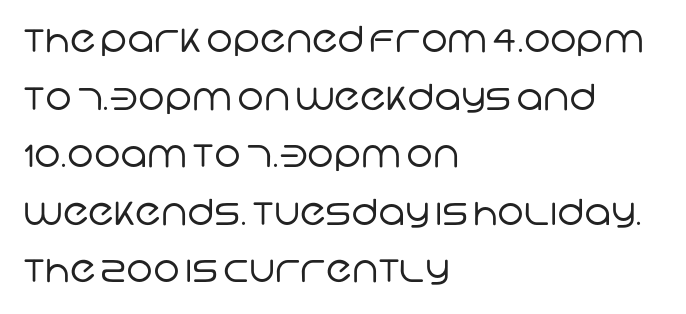
Q: Is the text bold? A: No.
Q: Is the typeface a serif or a sans-serif typeface? A: Sans-serif.
Q: Is the text underlined? A: No.
Q: How is the paragraph aligned? A: Left-aligned.
Q: Is the spacing between letters normal or unusually wide? A: Normal.
Q: Is the spacing between lines tight, normal or loose? A: Normal.
Q: Width (condensed, normal, or wide)? A: Normal.
Q: Stroke contrast? A: Low.
Q: x-height? A: Large.
Q: Monospaced? A: No.
